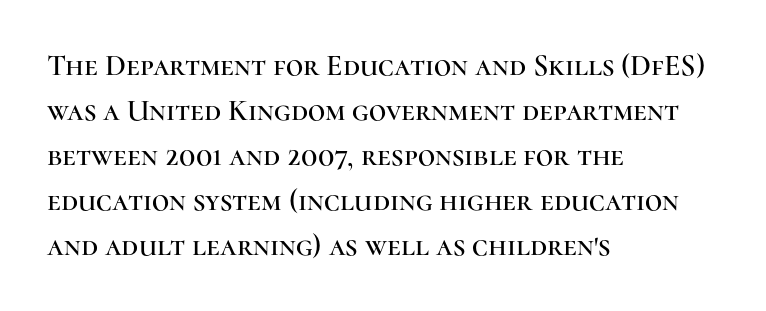
The image shows 30 px serif type, upright; set left-aligned, normal line spacing (1.5x), normal letter spacing, not underlined; high stroke contrast and a medium x-height.
